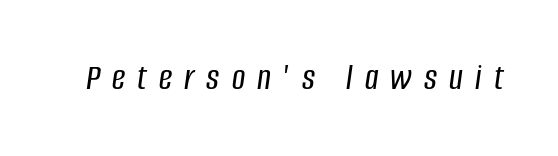
{"italic": "yes", "lean": "right", "slant_degrees": 8, "width": "condensed", "stroke_contrast": "low", "x_height": "large", "monospaced": "no", "underline": "no", "letter_spacing": "wide", "letter_spacing_em": 0.33, "glyph_px": 37}
